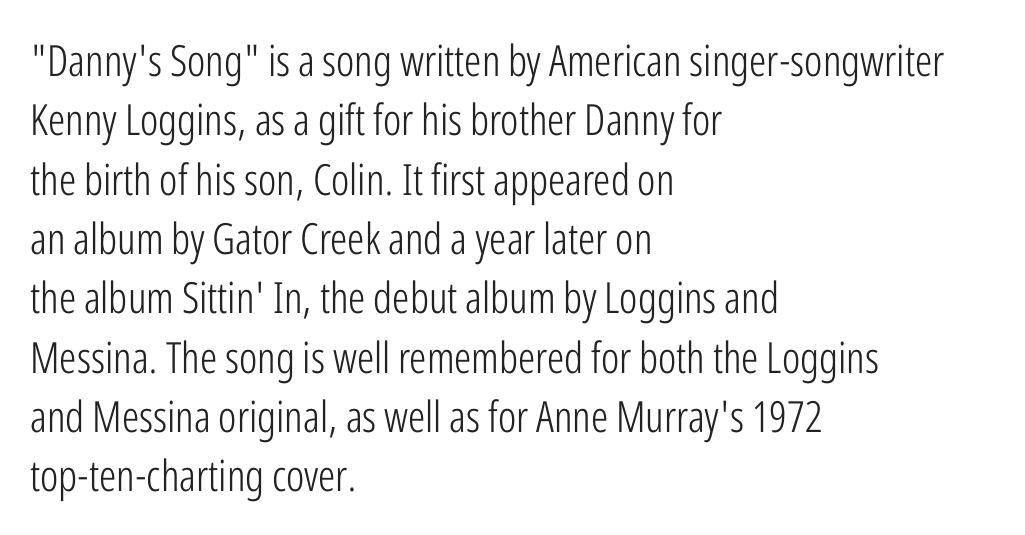
Q: Is the text bold? A: No.
Q: Is the text italic (slanted)? A: No, it is upright.
Q: Is the typeface a serif or a sans-serif typeface? A: Sans-serif.
Q: Is the text underlined? A: No.
Q: How is the paragraph aligned? A: Left-aligned.
Q: Is the spacing between letters normal or unusually wide? A: Normal.
Q: Is the spacing between lines tight, normal or loose? A: Normal.
Q: Width (condensed, normal, or wide)? A: Condensed.
Q: Stroke contrast? A: Low.
Q: x-height? A: Medium.
Q: Monospaced? A: No.
